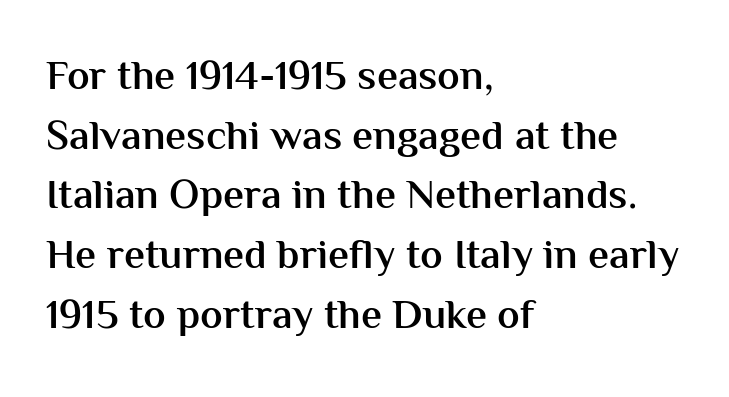
The image shows 42 px semibold sans-serif type, upright; set left-aligned, normal line spacing (1.42x), normal letter spacing, not underlined; medium stroke contrast and a medium x-height.
